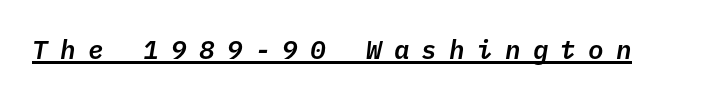
The image shows 26 px text type, italic (leaning right); set unusually wide letter spacing (+0.47 em), underlined.
